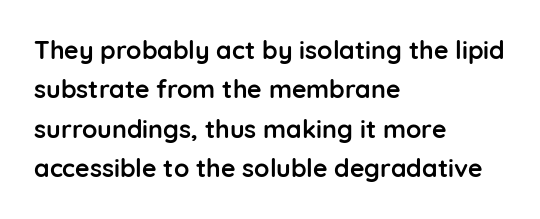
The image shows 25 px bold type, upright; set left-aligned, normal line spacing (1.58x), normal letter spacing, not underlined.
